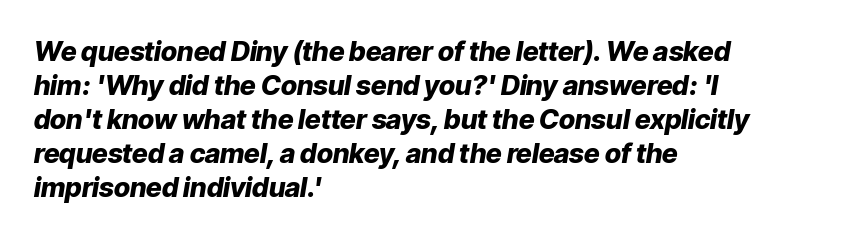
Is there much room between lines? A standard amount, neither cramped nor airy. Plain, unruled lines of type. The letters are slanted; this is an italic face. Line starts are locked; line ends wander. Set as a true bold cut, around the 700 mark.
